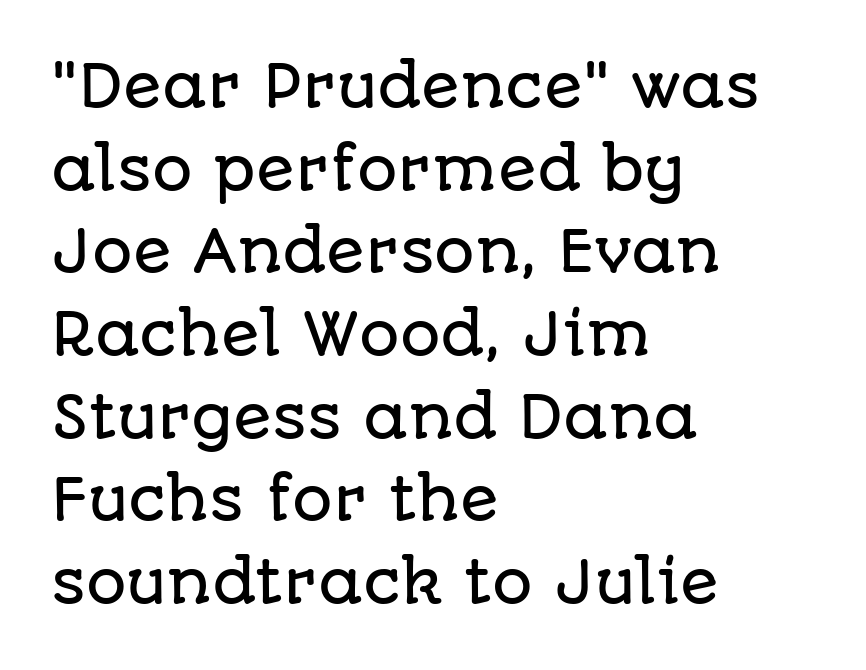
The image shows 57 px sans-serif type, upright; set left-aligned, normal line spacing (1.45x), normal letter spacing, not underlined; low stroke contrast and a large x-height.
